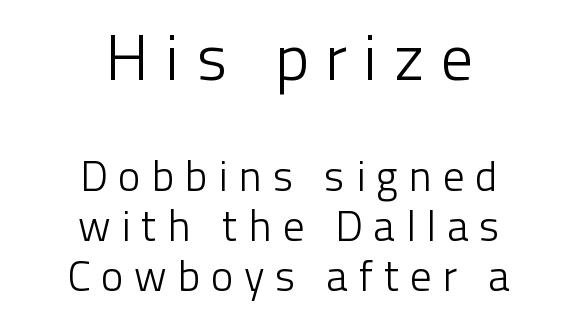
The image shows 65 px light sans-serif type, upright; set centered, line spacing 1.16x, unusually wide letter spacing (+0.24 em), not underlined; the first (top) block is 1.51x larger; low stroke contrast and a medium x-height.
